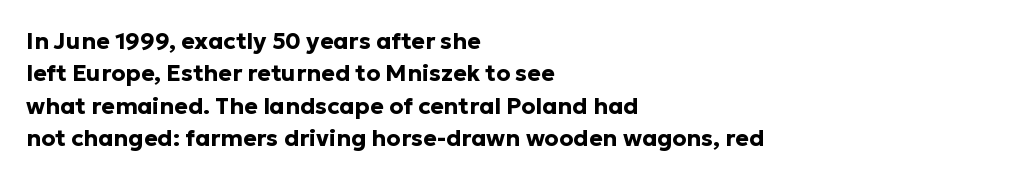
The space directly below the letters is spotless. A dark, heavy texture on the line: the type is bold. Every row of glyphs begins at an identical x-position on the left. Posture: vertical.
